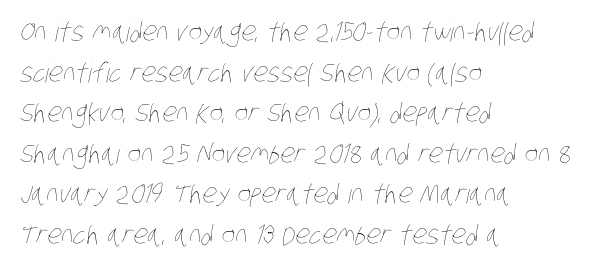
These lines keep a tight, regular rhythm from letter to letter. Rows of type keep a routine distance in the vertical direction. Line beginnings align vertically; line endings do not. No chunkiness to these letters — they're not bold.
